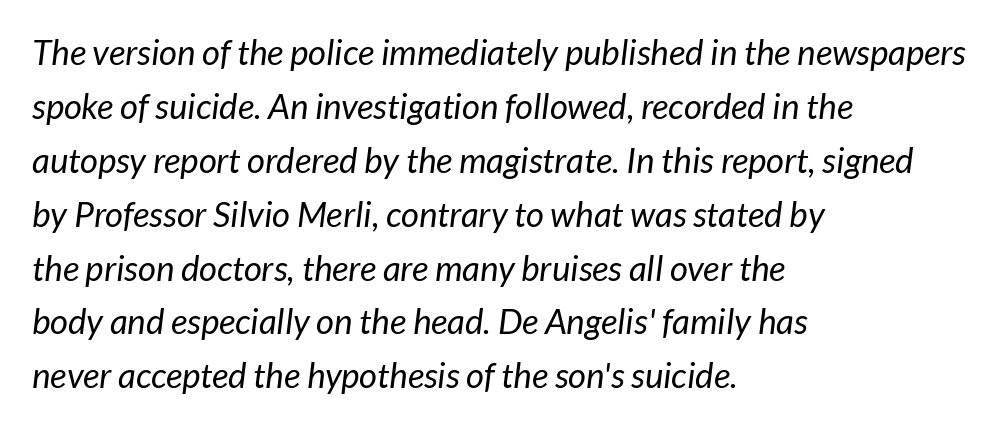
Whoever set this chose a conventional vertical rhythm. No extra ink here — the face is not bold. Leftover space on each line is placed entirely after the last word. Classification — sans serif.
